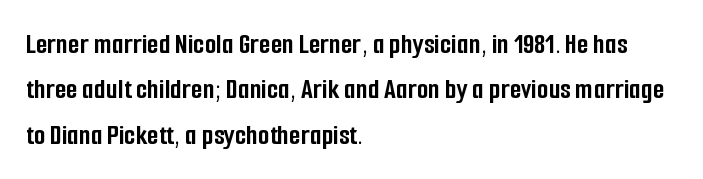
{"serif": "no", "italic": "no", "bold": "yes", "weight": "semibold", "width": "condensed", "stroke_contrast": "low", "x_height": "medium", "monospaced": "no", "underline": "no", "align": "left", "line_spacing": "normal", "line_spacing_ratio": 1.51, "letter_spacing": "normal", "letter_spacing_em": 0.0, "glyph_px": 30}
